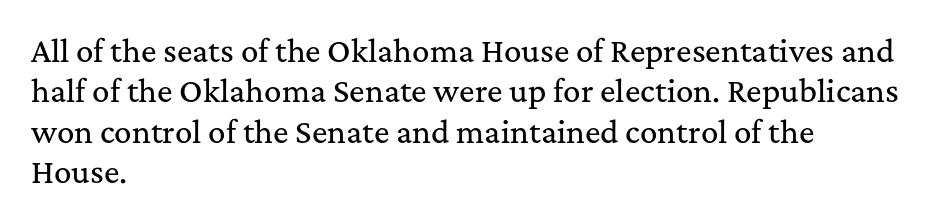
The image shows 29 px serif type, upright; set left-aligned, normal line spacing (1.39x), normal letter spacing, not underlined; medium stroke contrast and a medium x-height.
